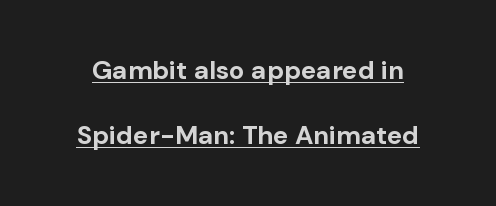
{"italic": "no", "bold": "yes", "underline": "yes", "line_spacing": "loose", "line_spacing_ratio": 2.5, "letter_spacing": "normal", "letter_spacing_em": 0.0, "glyph_px": 26}
